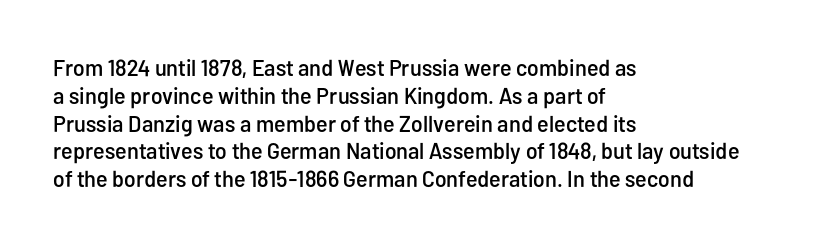
The image shows 23 px text type, upright; set left-aligned, line spacing 1.21x, normal letter spacing, not underlined.
